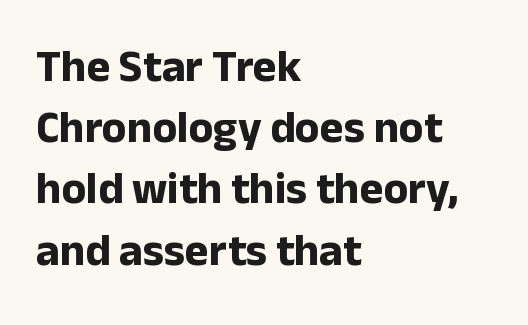
The image shows 45 px bold sans-serif type, upright; set left-aligned, normal line spacing (1.36x), normal letter spacing, not underlined; low stroke contrast and a medium x-height.
